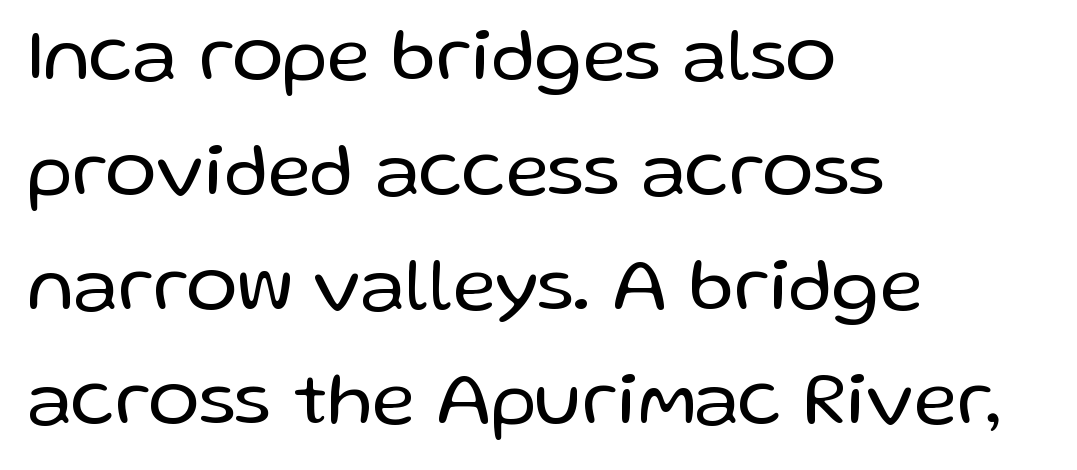
Q: Is the text bold? A: No.
Q: Is the text italic (slanted)? A: No, it is upright.
Q: Is the typeface a serif or a sans-serif typeface? A: Sans-serif.
Q: Is the text underlined? A: No.
Q: How is the paragraph aligned? A: Left-aligned.
Q: Is the spacing between letters normal or unusually wide? A: Normal.
Q: Is the spacing between lines tight, normal or loose? A: Normal.
Q: Width (condensed, normal, or wide)? A: Normal.
Q: Stroke contrast? A: Low.
Q: x-height? A: Medium.
Q: Monospaced? A: No.
